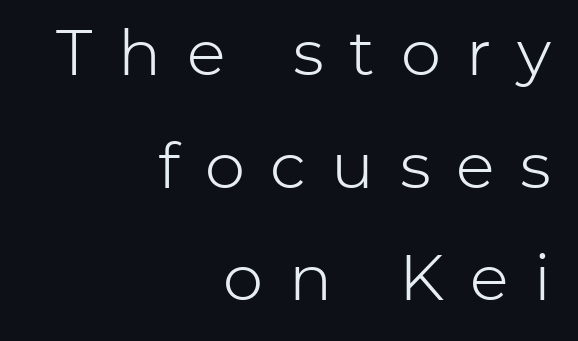
Letters have the restrained weight of plain body copy at most. Font category for this specimen: sans-serif. Does extra space separate the letters? Yes, quite a lot of it. Reading down the block, your eye finds every line finishing at a fixed right position.
